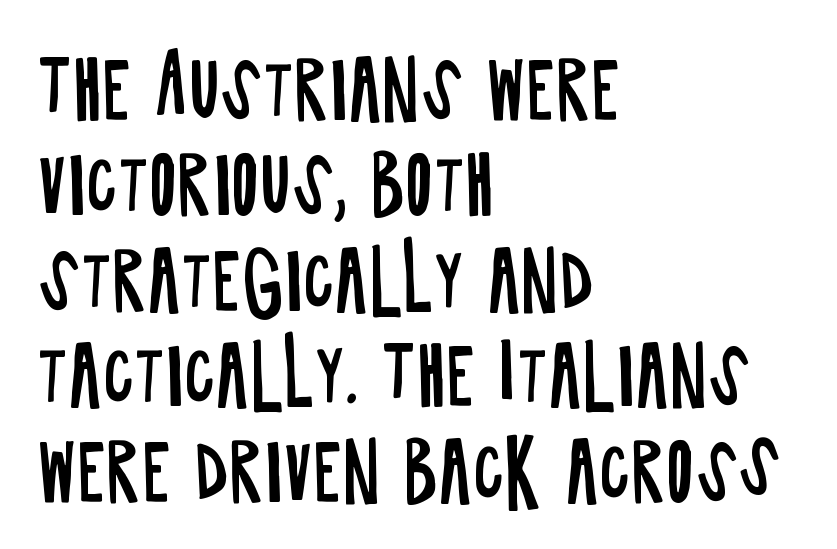
The paragraph shown leans on its left margin. A roman cut, with each character standing at attention. Vertical stems look standard width or narrower in stroke. Here the glyphs are tracked normally, forming tight word shapes.
